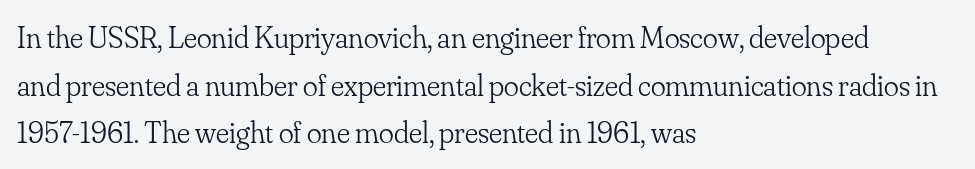
Plain, unruled lines of type. Does extra space separate the letters? No, they use regular spacing. Leading: standard. Is the block centered? No — it sits flush against the left margin. Quick note: not italic, upright.
